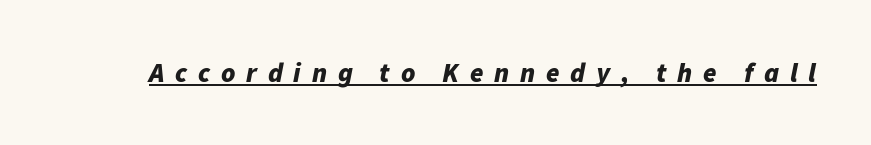
Is the type slanted? Yes — the strokes lean at a clear angle. Weight check: bold — yes, fully. Does extra space separate the letters? Yes, quite a lot of it. The passage shown is underscored from start to finish.
